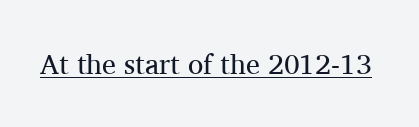
Words appear dense and cohesive because spacing is normal. Does the lettering tilt? It doesn't — this is upright. Decoration check: the copy is underlined. The typesetting does not lean heavy: it is not bold. Looks like regular typesetting: each glyph gets only the width it needs.
